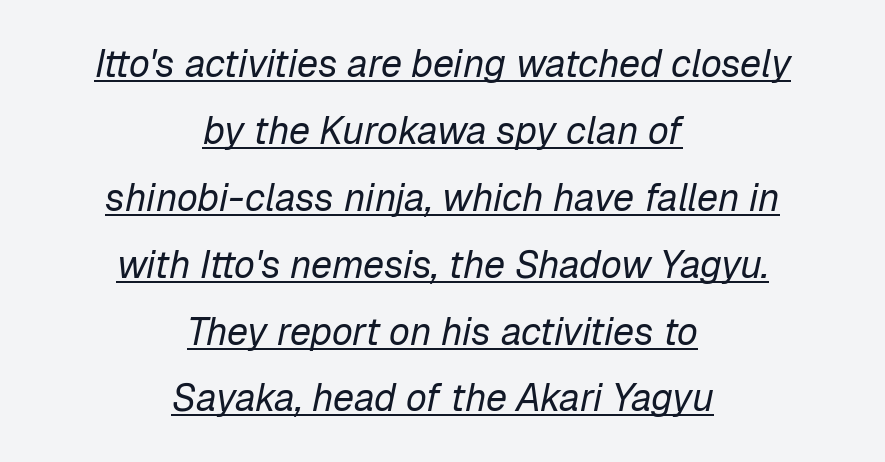
{"italic": "yes", "lean": "right", "slant_degrees": 12, "bold": "no", "weight": "regular", "width": "normal", "stroke_contrast": "low", "x_height": "medium", "monospaced": "no", "underline": "yes", "align": "center", "line_spacing_ratio": 1.76, "letter_spacing": "normal", "letter_spacing_em": 0.0, "glyph_px": 38}
